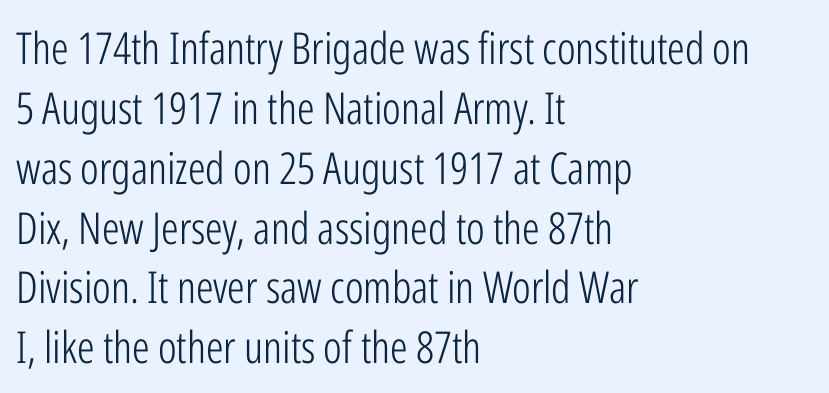
Q: Is the text bold? A: No.
Q: Is the text italic (slanted)? A: No, it is upright.
Q: Is the typeface a serif or a sans-serif typeface? A: Sans-serif.
Q: Is the text underlined? A: No.
Q: How is the paragraph aligned? A: Left-aligned.
Q: Is the spacing between letters normal or unusually wide? A: Normal.
Q: Is the spacing between lines tight, normal or loose? A: Normal.
Q: Width (condensed, normal, or wide)? A: Condensed.
Q: Stroke contrast? A: Low.
Q: x-height? A: Medium.
Q: Monospaced? A: No.
